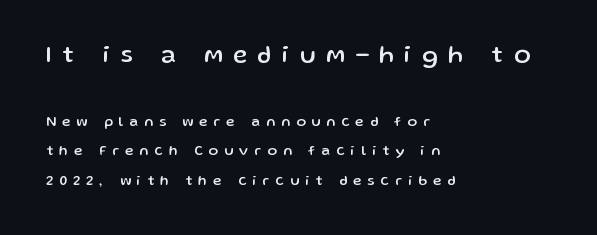
This sample uses expanded letter spacing, leaving extra air between glyphs. The designer gave the opening block more size than the closing block. The specimen reads as upright at a glance. The text block is weighted toward the left margin, trailing off unevenly rightward.
